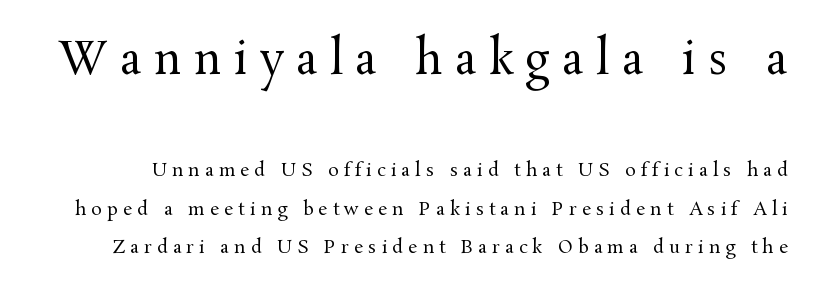
The image shows 44 px regular-weight serif type, upright; set loose line spacing (2.12x), unusually wide letter spacing (+0.28 em), not underlined; the first (top) block is 2.44x larger; medium stroke contrast and a medium x-height.
